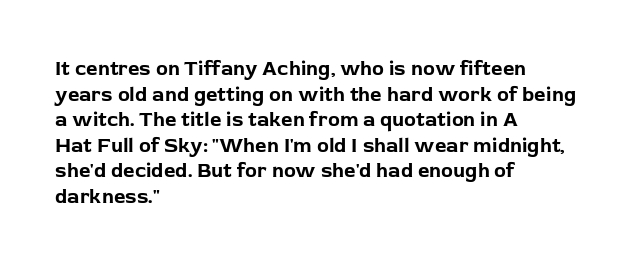
The letters stand straight up with perfectly vertical stems. The space directly below the letters is spotless. Letter spacing: default. Bold? Absolutely — the strokes are thick and heavy. The leading is moderate, giving the passage an even texture. The lines in this sample share a left origin and differ only in where they stop.
